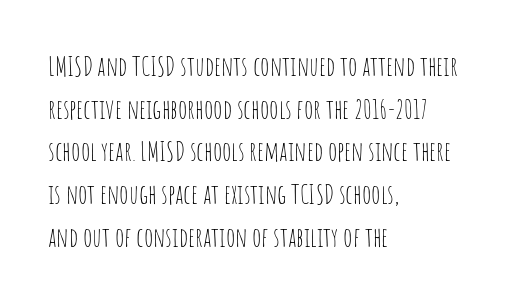
The image shows 27 px text type, upright; set left-aligned, normal line spacing (1.58x), normal letter spacing, not underlined.
